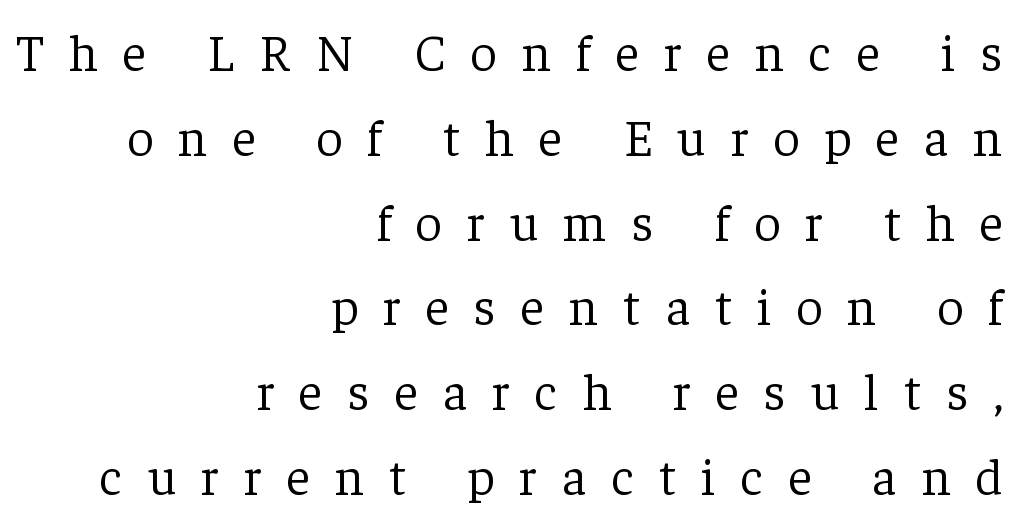
{"serif": "yes", "italic": "no", "bold": "no", "weight": "light", "width": "normal", "stroke_contrast": "low", "x_height": "medium", "monospaced": "no", "underline": "no", "align": "right", "line_spacing": "normal", "line_spacing_ratio": 1.63, "letter_spacing": "wide", "letter_spacing_em": 0.48, "glyph_px": 52}
